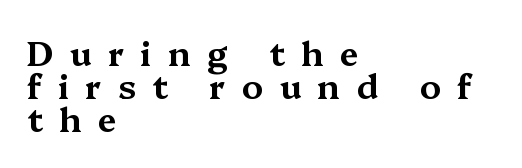
{"serif": "yes", "italic": "no", "width": "wide", "stroke_contrast": "medium", "x_height": "medium", "monospaced": "no", "underline": "no", "align": "left", "line_spacing": "tight", "line_spacing_ratio": 0.97, "letter_spacing": "wide", "letter_spacing_em": 0.48, "glyph_px": 34}
